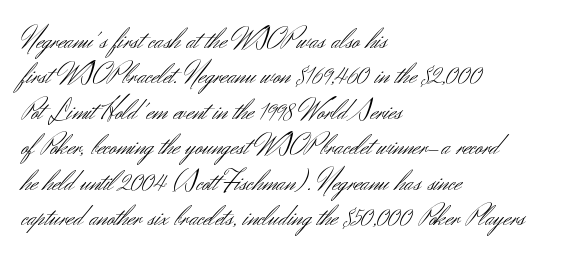
The image shows 29 px light sans-serif type; set left-aligned, line spacing 1.22x, normal letter spacing, not underlined; medium stroke contrast and a small x-height.
